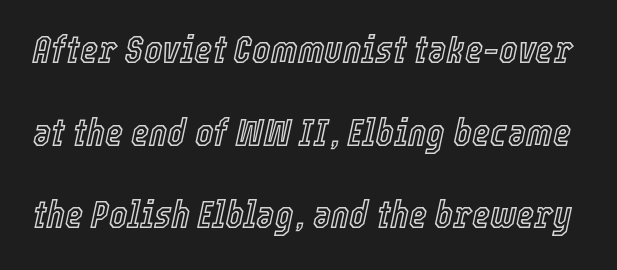
Q: Is the text italic (slanted)? A: Yes, it leans right by about 12 degrees.
Q: Is the text underlined? A: No.
Q: Is the spacing between letters normal or unusually wide? A: Normal.
Q: Is the spacing between lines tight, normal or loose? A: Loose.
Q: Width (condensed, normal, or wide)? A: Condensed.
Q: x-height? A: Medium.
Q: Monospaced? A: No.
